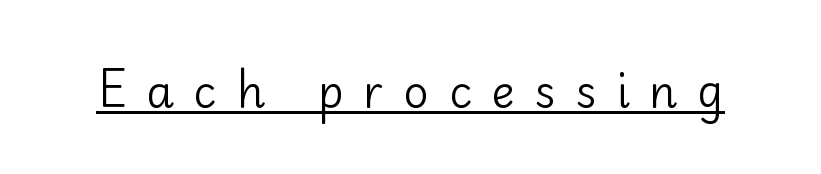
{"serif": "no", "italic": "no", "bold": "no", "weight": "regular", "width": "normal", "stroke_contrast": "low", "x_height": "small", "monospaced": "no", "underline": "yes", "letter_spacing": "wide", "letter_spacing_em": 0.45, "glyph_px": 44}
